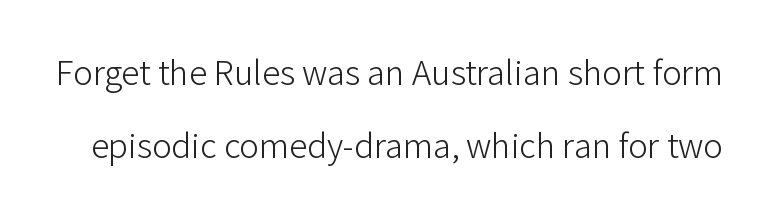
{"serif": "no", "italic": "no", "bold": "no", "weight": "light", "width": "normal", "stroke_contrast": "low", "x_height": "medium", "monospaced": "no", "underline": "no", "line_spacing": "loose", "line_spacing_ratio": 2.22, "letter_spacing": "normal", "letter_spacing_em": 0.0, "glyph_px": 33}
